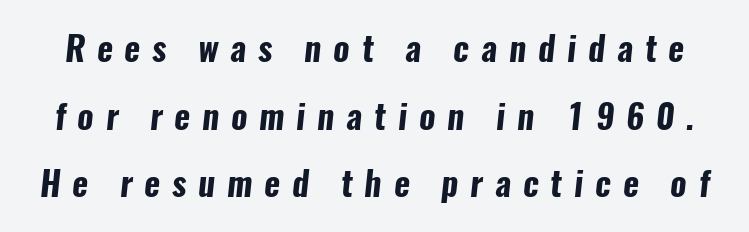
The image shows 34 px bold, condensed sans-serif type; set loose line spacing (1.99x), unusually wide letter spacing (+0.35 em), not underlined; low stroke contrast and a medium x-height.
